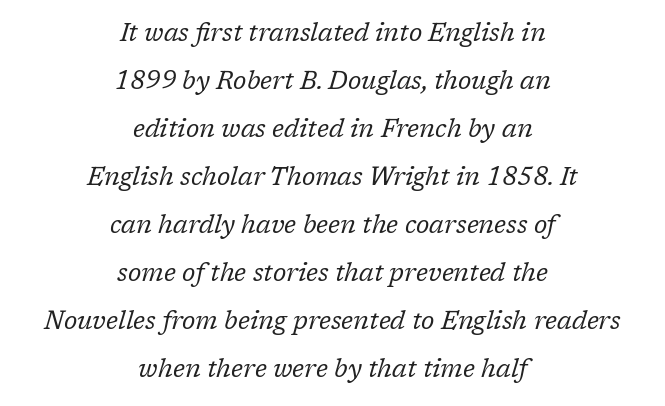
The image shows 25 px text type, italic (leaning right); set centered, loose line spacing (1.92x), normal letter spacing, not underlined.
